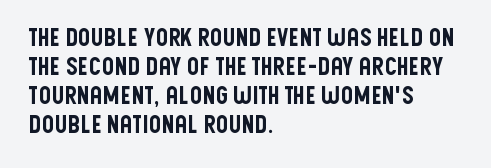
Q: Is the text italic (slanted)? A: No, it is upright.
Q: Is the text underlined? A: No.
Q: How is the paragraph aligned? A: Left-aligned.
Q: Is the spacing between letters normal or unusually wide? A: Normal.
